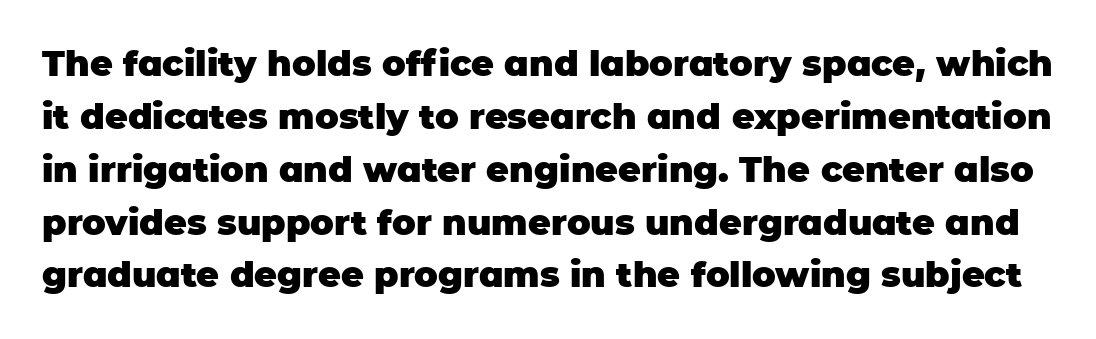
Compared with an ordinary text face, these strokes are far heavier — a full bold. Character widths vary here, with narrow letters taking less room than wide ones. Decoration check: the copy has no underline. Look at the tracking — it's just the regular setting, nothing added.
